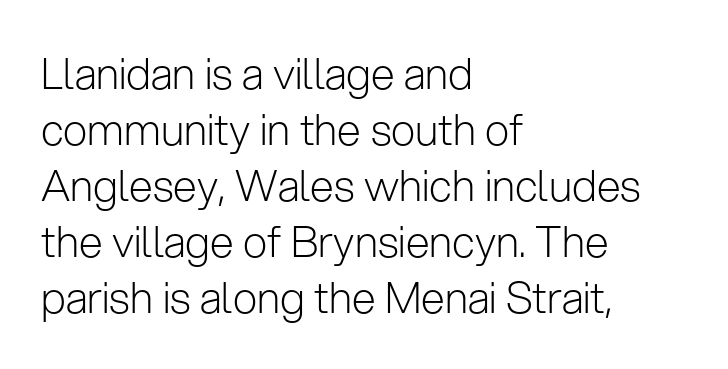
Typeset ragged right — the left edge is the straight one. Classification — sans serif. Weight: regular or lighter. No extra tracking has been applied to these lines.
